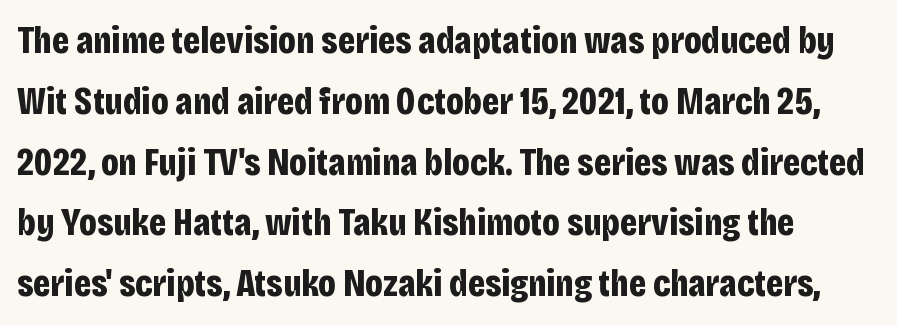
Nope, not italic — everything's standing straight. The words here are not underlined. The rendering shows plain stroke endings on the letterforms — a sans-serif design. Summary of weight: heavy, a full bold. You could not count columns in this text — the font is proportionally spaced.
